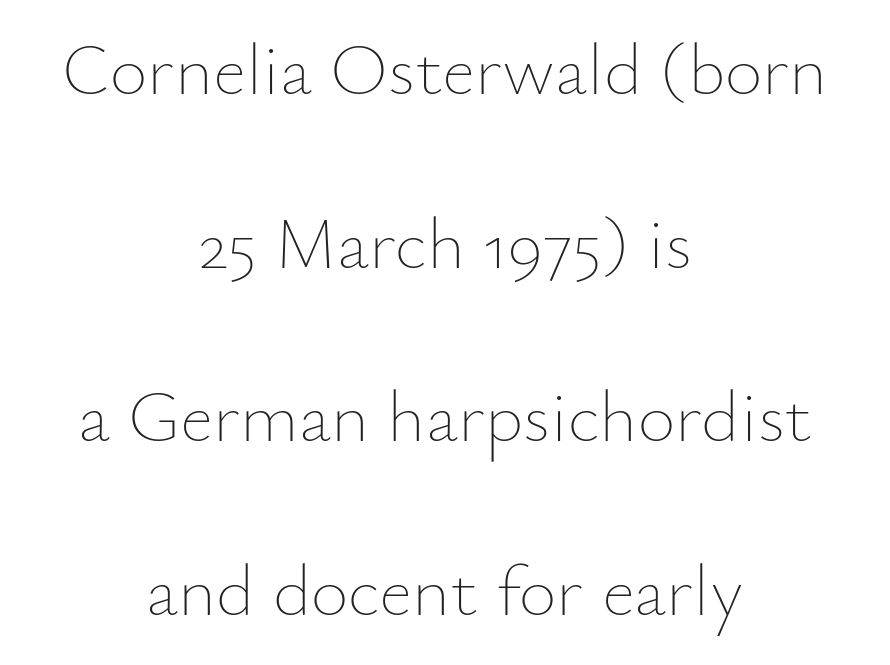
Q: Is the text bold? A: No.
Q: Is the text italic (slanted)? A: No, it is upright.
Q: Is the text underlined? A: No.
Q: How is the paragraph aligned? A: Centered.
Q: Is the spacing between letters normal or unusually wide? A: Normal.
Q: Is the spacing between lines tight, normal or loose? A: Loose.
Q: Width (condensed, normal, or wide)? A: Normal.
Q: Stroke contrast? A: Low.
Q: x-height? A: Small.
Q: Monospaced? A: No.
